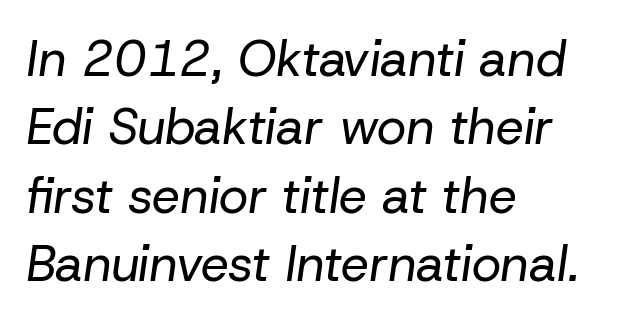
The image shows 50 px regular-weight type, italic (leaning right); set left-aligned, normal line spacing (1.37x), normal letter spacing, not underlined; low stroke contrast and a medium x-height.
